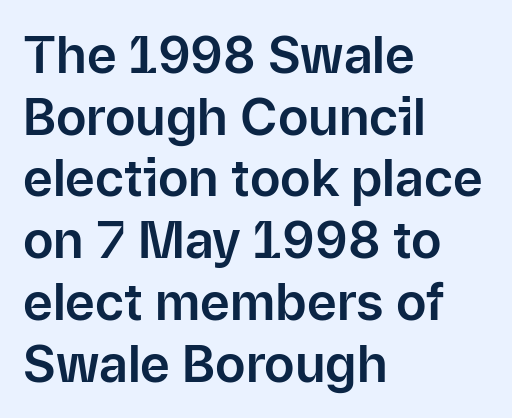
{"serif": "no", "italic": "no", "width": "normal", "stroke_contrast": "low", "x_height": "medium", "monospaced": "no", "underline": "no", "align": "left", "line_spacing_ratio": 1.21, "letter_spacing": "normal", "letter_spacing_em": 0.0, "glyph_px": 51}
